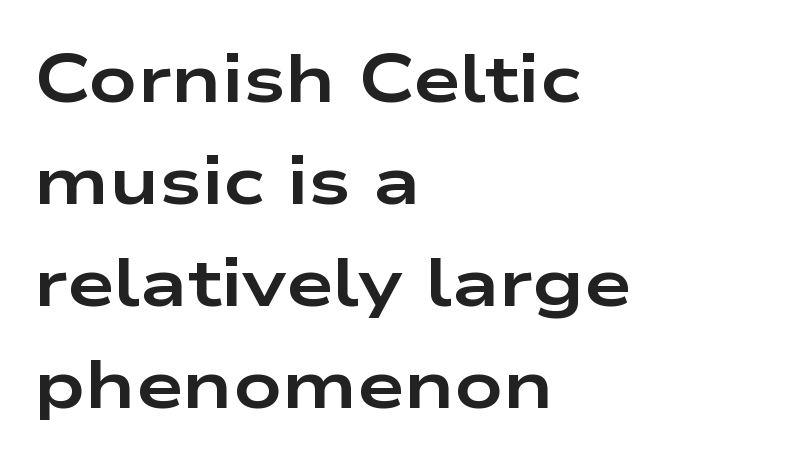
The image shows 67 px bold, wide sans-serif type, upright; set left-aligned, normal line spacing (1.52x), normal letter spacing, not underlined; low stroke contrast and a medium x-height.
